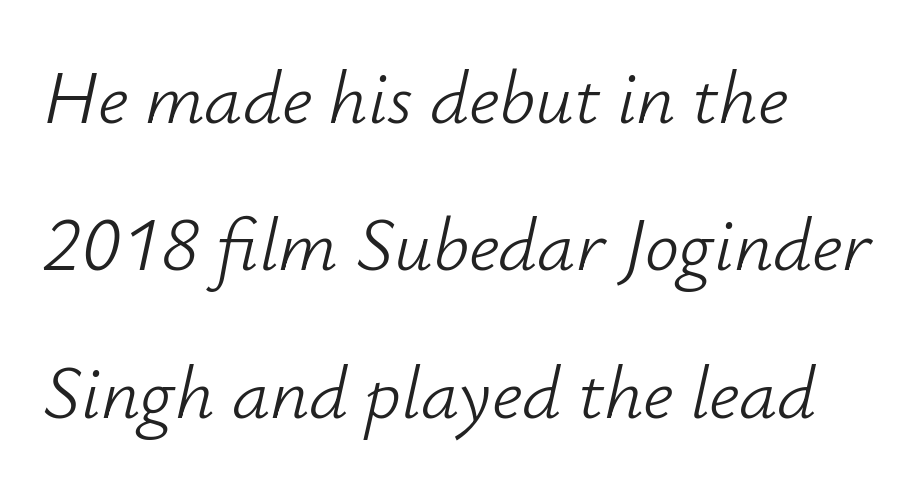
{"italic": "yes", "lean": "right", "slant_degrees": 12, "bold": "no", "weight": "light", "width": "normal", "stroke_contrast": "low", "x_height": "small", "monospaced": "no", "underline": "no", "align": "left", "line_spacing": "loose", "line_spacing_ratio": 1.94, "letter_spacing": "normal", "letter_spacing_em": 0.0, "glyph_px": 76}
